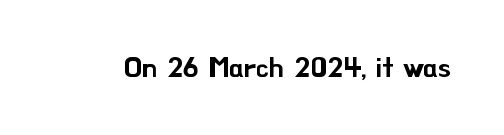
The letters advance in unequal steps, a hallmark of proportional type. A typesetter would label this face a sans. Standard letterfit; no display-style spreading of the glyphs. This sample uses an upright cut, with every glyph sitting square on the baseline.
